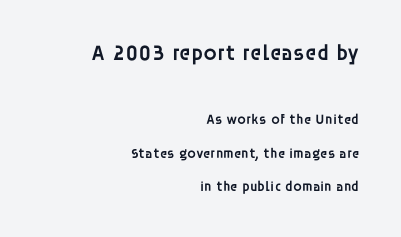
{"italic": "no", "bold": "semi", "underline": "no", "align": "right", "line_spacing": "loose", "line_spacing_ratio": 2.39, "letter_spacing": "normal", "letter_spacing_em": 0.0, "larger_block": "first", "size_ratio": 1.57, "glyph_px": 22}
